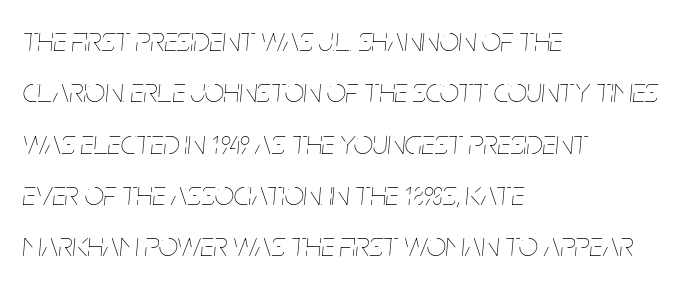
The image shows 34 px thin, condensed type, italic (leaning right); set left-aligned, normal line spacing (1.51x), normal letter spacing, not underlined; low stroke contrast and a large x-height.
